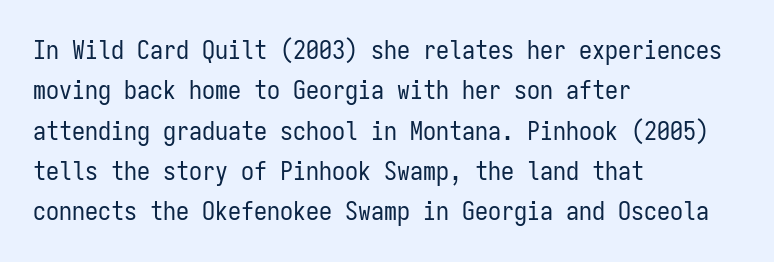
{"italic": "no", "bold": "no", "underline": "no", "align": "left", "line_spacing": "normal", "line_spacing_ratio": 1.55, "letter_spacing": "normal", "letter_spacing_em": 0.0, "glyph_px": 26}
